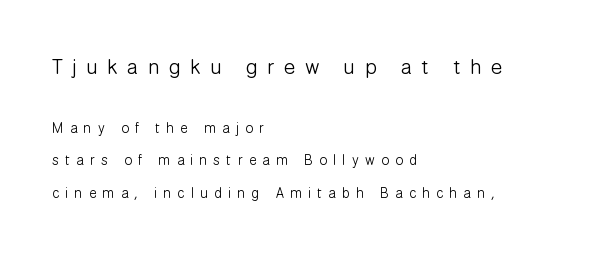
The image shows 21 px text type, upright; set left-aligned, loose line spacing (2.33x), unusually wide letter spacing (+0.45 em), not underlined; the first (top) block is 1.5x larger.
